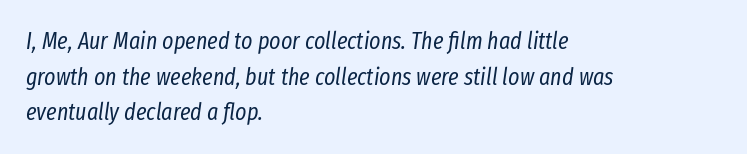
When letters slant like this, we call the style italic. This rendering features lettering with no underline. Counters stay open thanks to moderate or lighter strokes. Line beginnings align vertically; line endings do not. This sample keeps an unexceptional amount of space between lines.
